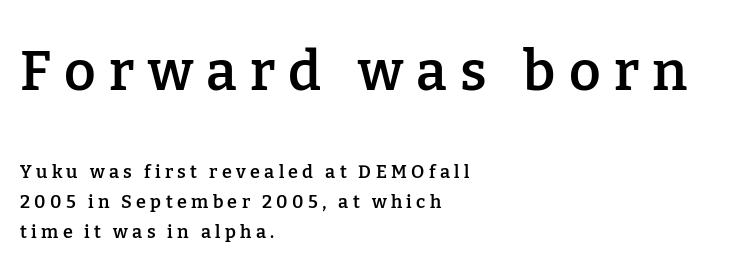
{"serif": "yes", "italic": "no", "bold": "semi", "weight": "semibold", "width": "normal", "stroke_contrast": "low", "x_height": "medium", "monospaced": "no", "underline": "no", "align": "left", "line_spacing": "normal", "line_spacing_ratio": 1.66, "letter_spacing": "wide", "letter_spacing_em": 0.24, "larger_block": "first", "size_ratio": 3.06, "glyph_px": 55}
